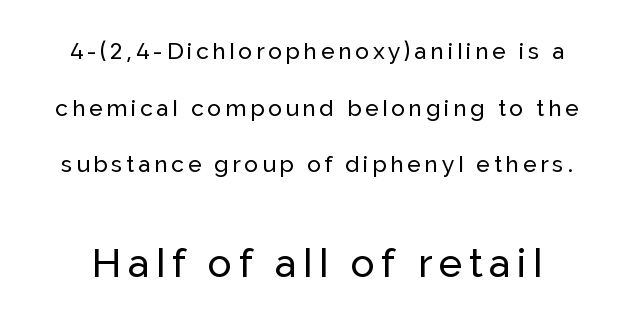
The image shows 40 px sans-serif type, upright; set loose line spacing (2.46x), not underlined; the second (bottom) block is 1.74x larger; low stroke contrast and a medium x-height.
